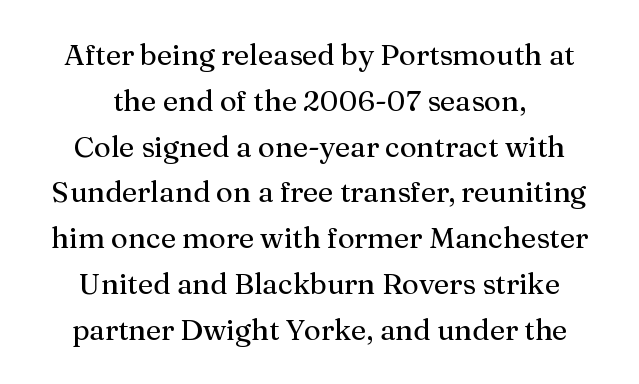
The image shows 29 px serif type, upright; set centered, normal line spacing (1.58x), normal letter spacing, not underlined; medium stroke contrast and a medium x-height.
